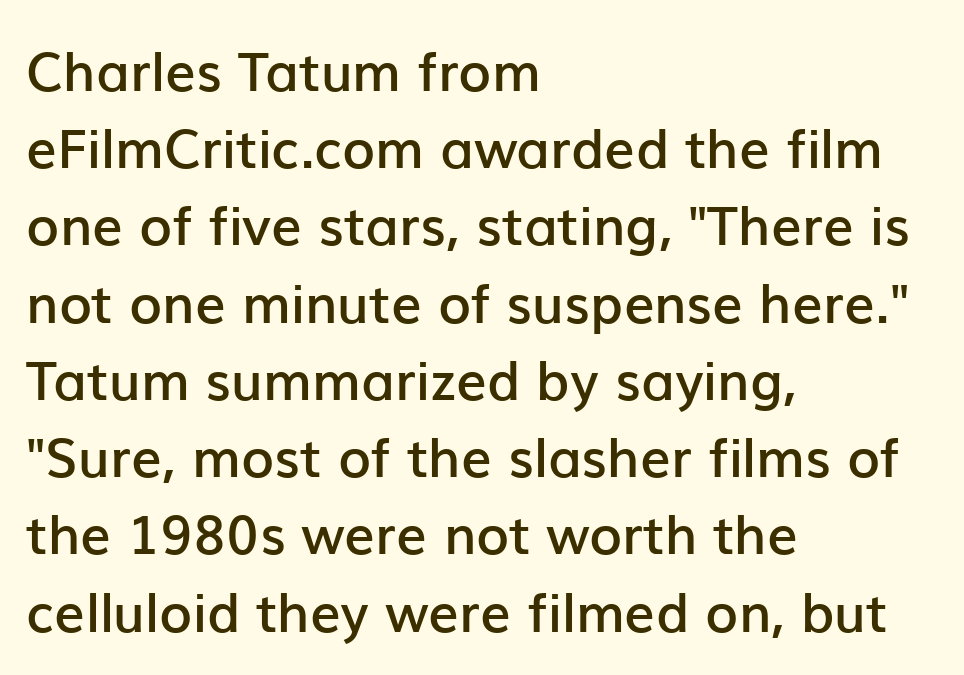
{"serif": "no", "italic": "no", "bold": "semi", "weight": "semibold", "width": "normal", "stroke_contrast": "low", "x_height": "medium", "monospaced": "no", "underline": "no", "align": "left", "line_spacing": "normal", "line_spacing_ratio": 1.43, "letter_spacing": "normal", "letter_spacing_em": 0.0, "glyph_px": 54}
